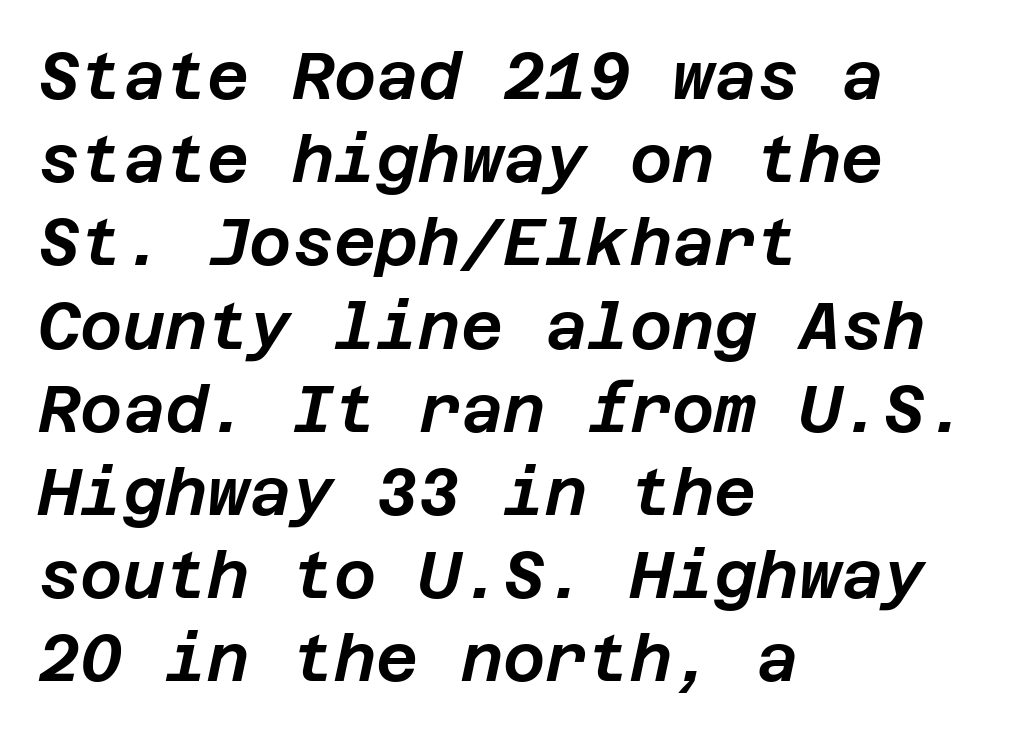
The image shows 65 px text type, italic (leaning right); set left-aligned, normal line spacing (1.28x), normal letter spacing, not underlined; low stroke contrast and a large x-height.
